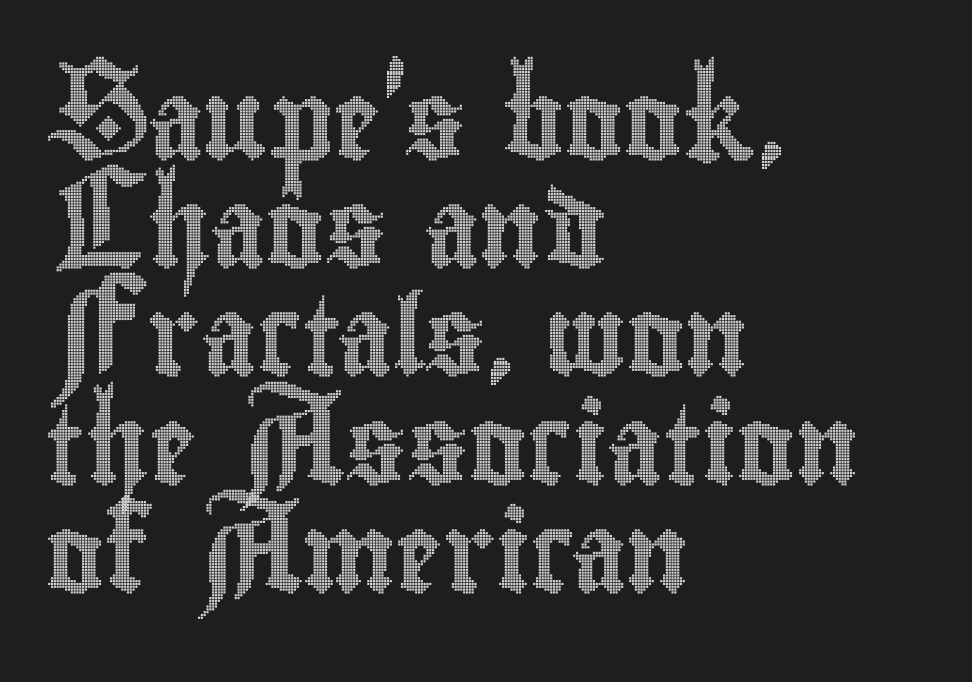
The image shows 79 px condensed type, upright; set left-aligned, normal line spacing (1.37x), normal letter spacing, not underlined; a small x-height.
